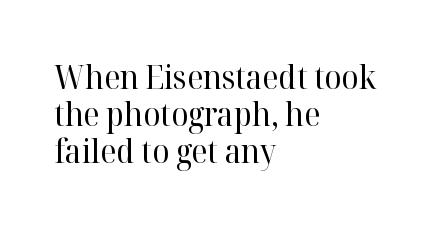
Q: Is the text bold? A: No.
Q: Is the text italic (slanted)? A: No, it is upright.
Q: Is the typeface a serif or a sans-serif typeface? A: Serif.
Q: Is the text underlined? A: No.
Q: How is the paragraph aligned? A: Left-aligned.
Q: Is the spacing between letters normal or unusually wide? A: Normal.
Q: Is the spacing between lines tight, normal or loose? A: Tight.
Q: Width (condensed, normal, or wide)? A: Normal.
Q: Stroke contrast? A: High.
Q: x-height? A: Medium.
Q: Monospaced? A: No.
